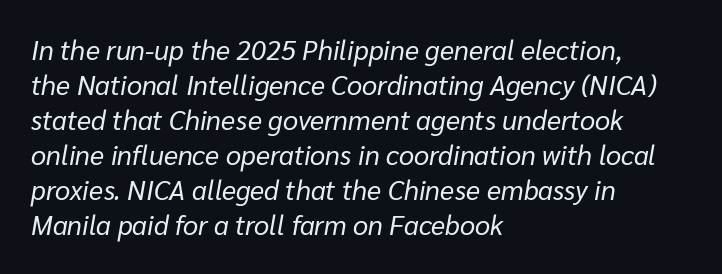
The image shows 27 px text type, italic (leaning right); set left-aligned, normal line spacing (1.3x), normal letter spacing, not underlined.
